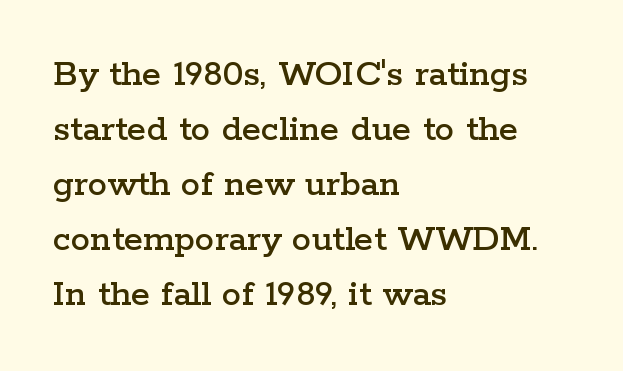
Note the varied advance widths — an 'i' is clearly narrower than an 'm'. You can tell from the footed stems that serif type was used. A typesetter would call this leading conventional body-copy spacing. Each line starts at the same left margin while the right side varies. The gaps between neighbouring characters are ordinary and unremarkable.
